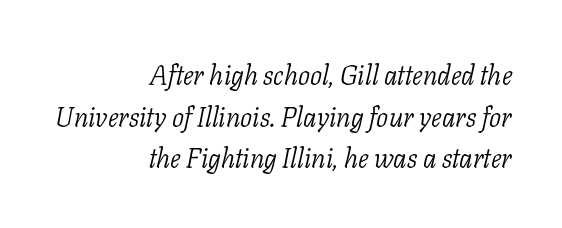
{"italic": "yes", "lean": "right", "slant_degrees": 11, "bold": "no", "underline": "no", "align": "right", "line_spacing": "normal", "line_spacing_ratio": 1.54, "letter_spacing": "normal", "letter_spacing_em": 0.0, "glyph_px": 27}
